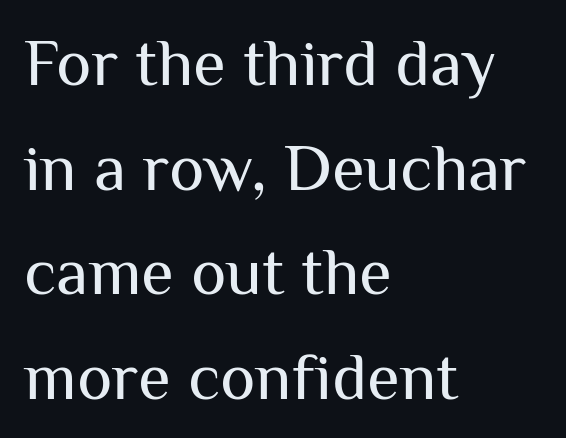
{"serif": "no", "italic": "no", "bold": "no", "weight": "regular", "width": "normal", "stroke_contrast": "medium", "x_height": "medium", "monospaced": "no", "underline": "no", "align": "left", "line_spacing": "normal", "line_spacing_ratio": 1.56, "letter_spacing": "normal", "letter_spacing_em": 0.0, "glyph_px": 67}
